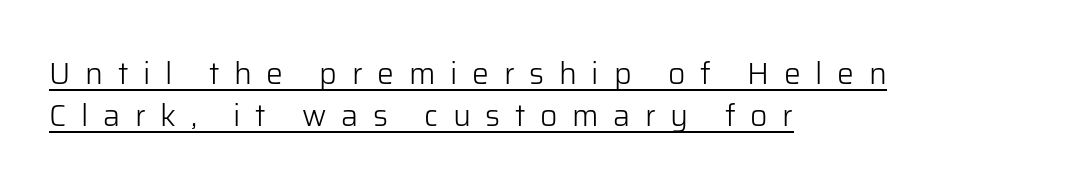
The image shows 30 px light sans-serif type, upright; set left-aligned, normal line spacing (1.4x), unusually wide letter spacing (+0.49 em), underlined; low stroke contrast and a medium x-height.
